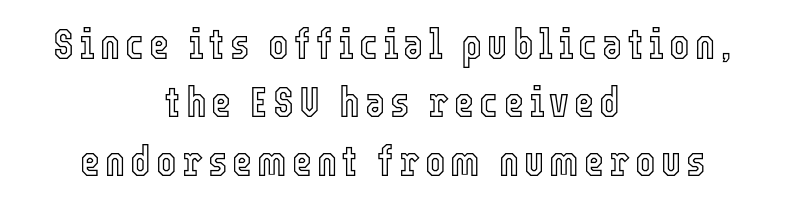
Q: Is the text italic (slanted)? A: No, it is upright.
Q: Is the text underlined? A: No.
Q: How is the paragraph aligned? A: Centered.
Q: Is the spacing between lines tight, normal or loose? A: Normal.
Q: Width (condensed, normal, or wide)? A: Condensed.
Q: x-height? A: Medium.
Q: Monospaced? A: No.
